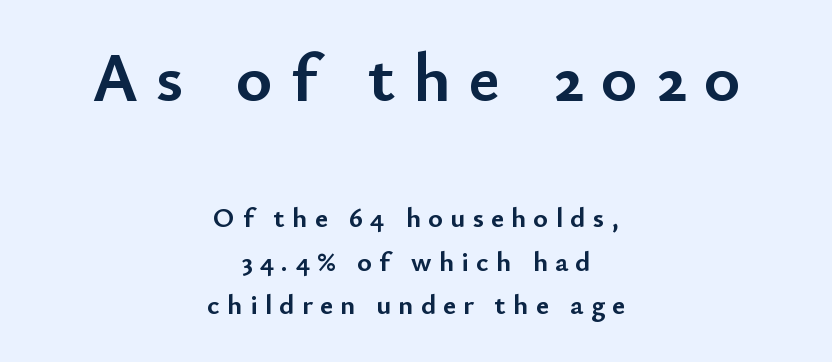
Q: Is the text bold? A: Yes.
Q: Is the text italic (slanted)? A: No, it is upright.
Q: Is the typeface a serif or a sans-serif typeface? A: Sans-serif.
Q: Is the text underlined? A: No.
Q: How is the paragraph aligned? A: Centered.
Q: Is the spacing between letters normal or unusually wide? A: Unusually wide.
Q: Is the spacing between lines tight, normal or loose? A: Normal.
Q: Which block of text is set in a larger size, the first (top) or the second (bottom)? A: The first (top) one.
Q: Width (condensed, normal, or wide)? A: Normal.
Q: Stroke contrast? A: Low.
Q: x-height? A: Small.
Q: Monospaced? A: No.
